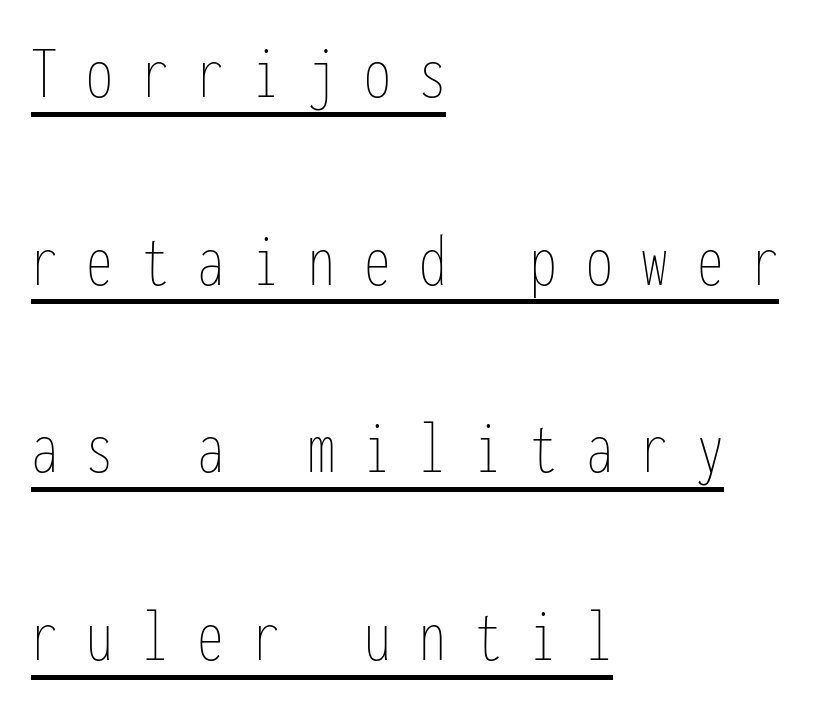
{"italic": "no", "bold": "no", "weight": "thin", "width": "condensed", "stroke_contrast": "low", "x_height": "medium", "monospaced": "yes", "underline": "yes", "align": "left", "line_spacing": "loose", "line_spacing_ratio": 2.47, "letter_spacing": "wide", "letter_spacing_em": 0.38, "glyph_px": 76}
